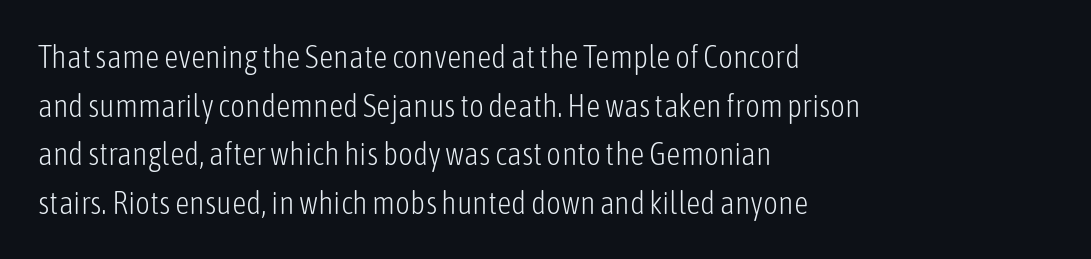
The letters look calm and open, with moderate or lighter stems. How would I describe the line gaps? Plain and ordinary. Looks like regular typesetting: each glyph gets only the width it needs. Line beginnings align vertically; line endings do not. Honestly, there is no underline to notice here at all.
